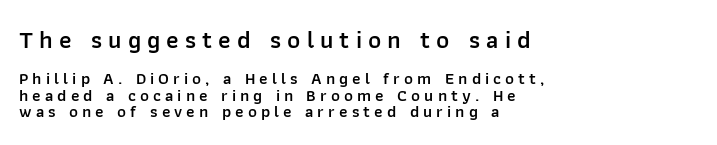
Q: Is the text bold? A: Semi-bold.
Q: Is the text italic (slanted)? A: No, it is upright.
Q: Is the text underlined? A: No.
Q: How is the paragraph aligned? A: Left-aligned.
Q: Is the spacing between letters normal or unusually wide? A: Unusually wide.
Q: Is the spacing between lines tight, normal or loose? A: Tight.
Q: Which block of text is set in a larger size, the first (top) or the second (bottom)? A: The first (top) one.
